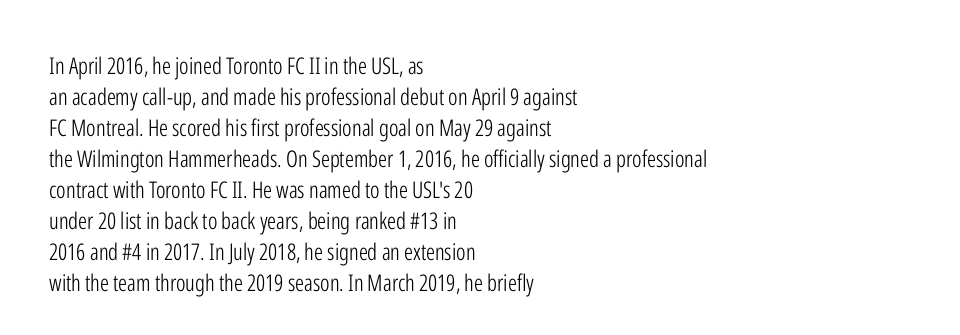
Posture: upright roman. The ragged edge is on the right, which tells us the setting is flush left. Reading down the column, the eye jumps a familiar distance to each next line. The specimen omits any rule beneath the text block's lines. The face looks like a standard text weight, possibly lighter.
